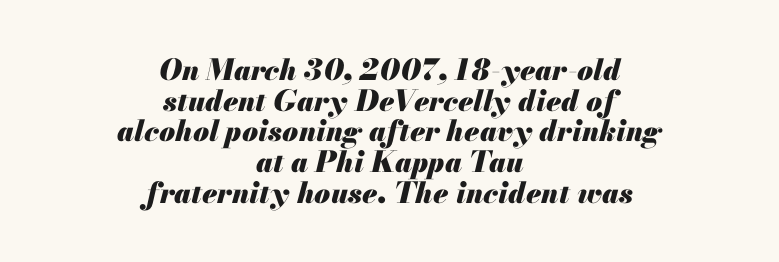
Proportional: the letters do not fall into vertical columns. A full-strength bold gives these letters their thick strokes. The letters sit at their default tracking, neither squeezed nor spread. This is oblique type, the kind used for emphasis or titles. The designer dialed line spacing down below the default. Plain, unruled lines of type.
